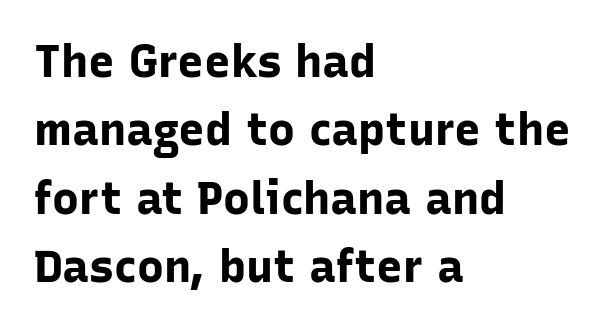
{"serif": "no", "italic": "no", "bold": "yes", "weight": "bold", "width": "normal", "stroke_contrast": "low", "x_height": "medium", "monospaced": "no", "underline": "no", "align": "left", "line_spacing": "normal", "line_spacing_ratio": 1.52, "letter_spacing": "normal", "letter_spacing_em": 0.0, "glyph_px": 45}
